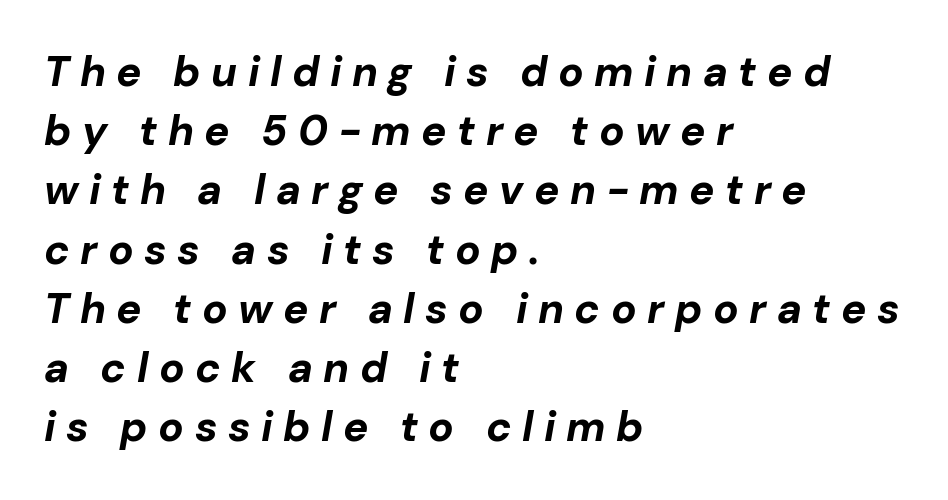
The image shows 42 px bold type, italic (leaning right); set left-aligned, normal line spacing (1.41x), unusually wide letter spacing (+0.25 em), not underlined; low stroke contrast and a medium x-height.
